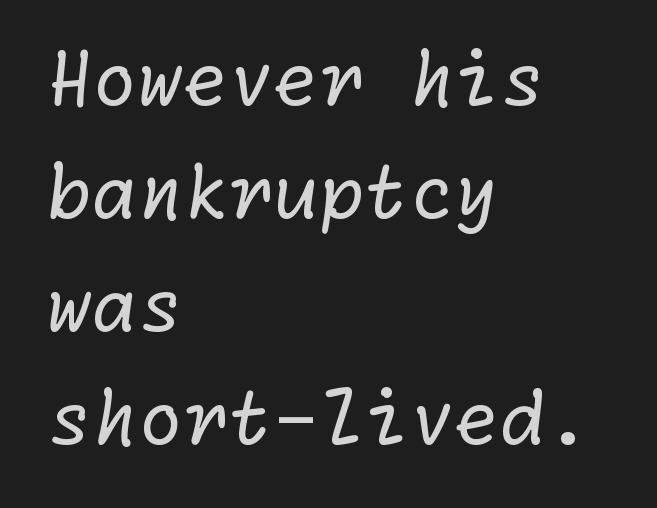
Compared with a centered layout, this one pins lines to the left instead. A light-to-regular cut is what we see here. This sample keeps an unexceptional amount of space between lines. Glyph-to-glyph distance matches everyday printed text. Does the type have serifs? No, each stem ends abruptly.
